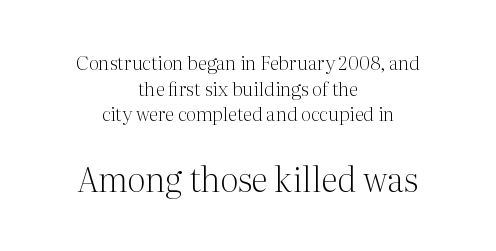
The image shows 34 px light serif type, upright; set centered, normal line spacing (1.35x), normal letter spacing, not underlined; the second (bottom) block is 1.79x larger; medium stroke contrast and a medium x-height.
